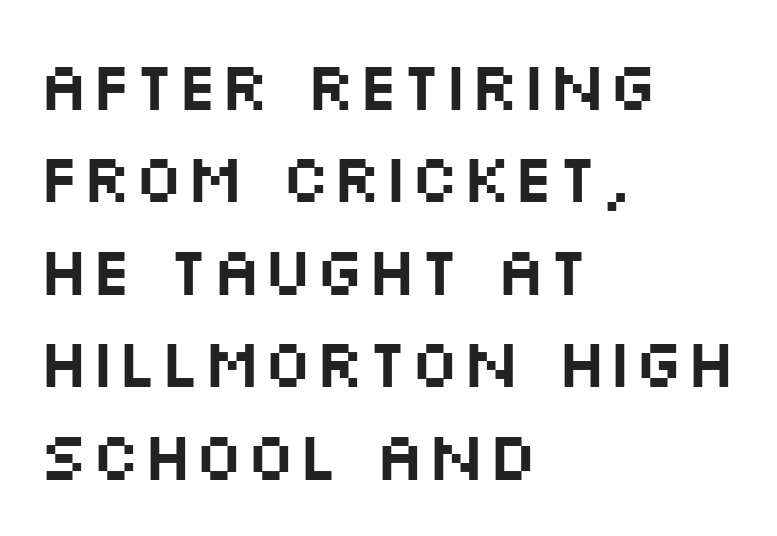
{"serif": "no", "italic": "no", "width": "wide", "stroke_contrast": "medium", "x_height": "large", "monospaced": "no", "underline": "no", "align": "left", "line_spacing": "normal", "line_spacing_ratio": 1.34, "letter_spacing": "normal", "letter_spacing_em": 0.0, "glyph_px": 69}
